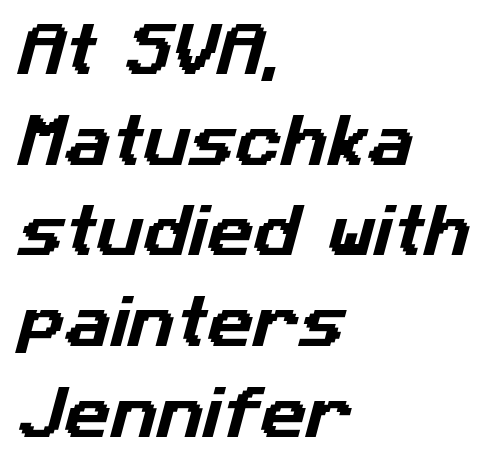
{"serif": "no", "width": "normal", "stroke_contrast": "low", "x_height": "medium", "monospaced": "no", "underline": "no", "align": "left", "line_spacing": "normal", "line_spacing_ratio": 1.59, "letter_spacing": "normal", "letter_spacing_em": 0.0, "glyph_px": 57}
